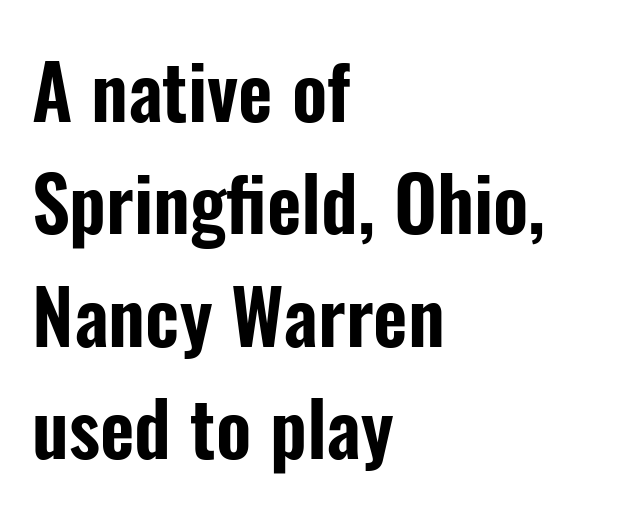
Q: Is the text italic (slanted)? A: No, it is upright.
Q: Is the typeface a serif or a sans-serif typeface? A: Sans-serif.
Q: Is the text underlined? A: No.
Q: How is the paragraph aligned? A: Left-aligned.
Q: Is the spacing between letters normal or unusually wide? A: Normal.
Q: Is the spacing between lines tight, normal or loose? A: Normal.
Q: Width (condensed, normal, or wide)? A: Condensed.
Q: Stroke contrast? A: Low.
Q: x-height? A: Medium.
Q: Monospaced? A: No.
